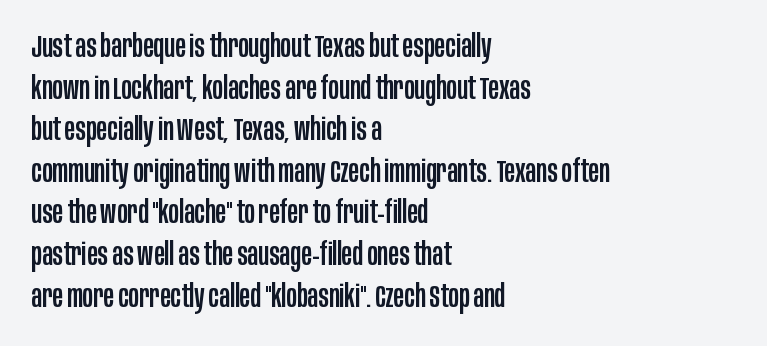
The image shows 32 px condensed sans-serif type, upright; set left-aligned, normal line spacing (1.3x), normal letter spacing, not underlined; low stroke contrast and a large x-height.
